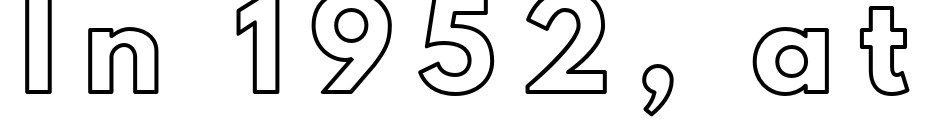
{"italic": "no", "width": "normal", "x_height": "small", "monospaced": "no", "underline": "no", "letter_spacing": "wide", "letter_spacing_em": 0.32, "glyph_px": 80}
